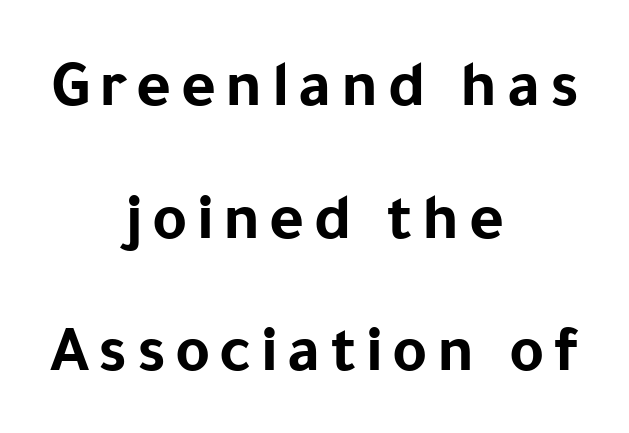
{"serif": "no", "italic": "no", "bold": "yes", "weight": "bold", "width": "normal", "stroke_contrast": "low", "x_height": "medium", "monospaced": "no", "underline": "no", "align": "center", "line_spacing": "loose", "line_spacing_ratio": 1.98, "glyph_px": 67}
